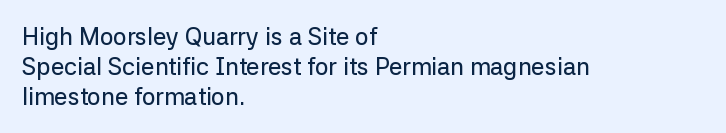
The image shows 24 px text type, upright; set left-aligned, line spacing 1.24x, normal letter spacing, not underlined.
